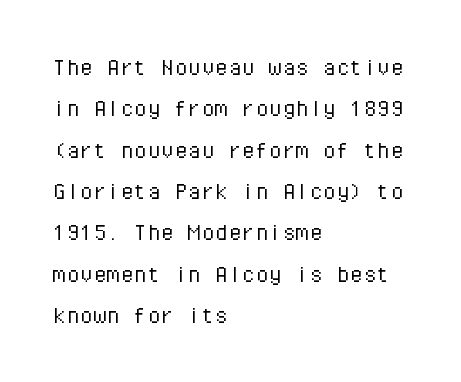
{"italic": "no", "bold": "no", "underline": "no", "align": "left", "line_spacing": "normal", "line_spacing_ratio": 1.53, "letter_spacing": "normal", "letter_spacing_em": 0.0, "glyph_px": 27}
